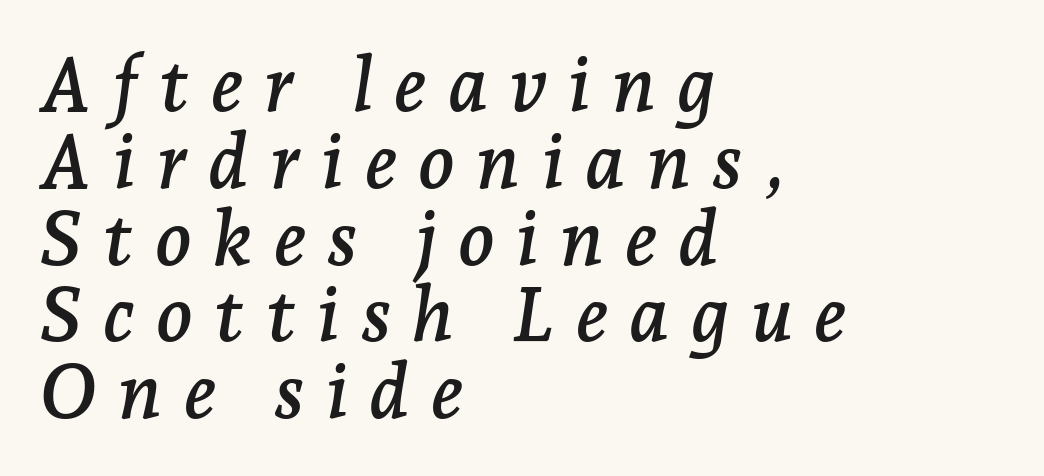
Q: Is the text italic (slanted)? A: Yes, it leans right by about 7 degrees.
Q: Is the typeface a serif or a sans-serif typeface? A: Serif.
Q: Is the text underlined? A: No.
Q: How is the paragraph aligned? A: Left-aligned.
Q: Is the spacing between letters normal or unusually wide? A: Unusually wide.
Q: Is the spacing between lines tight, normal or loose? A: Tight.
Q: Width (condensed, normal, or wide)? A: Normal.
Q: Stroke contrast? A: Low.
Q: x-height? A: Medium.
Q: Monospaced? A: No.
